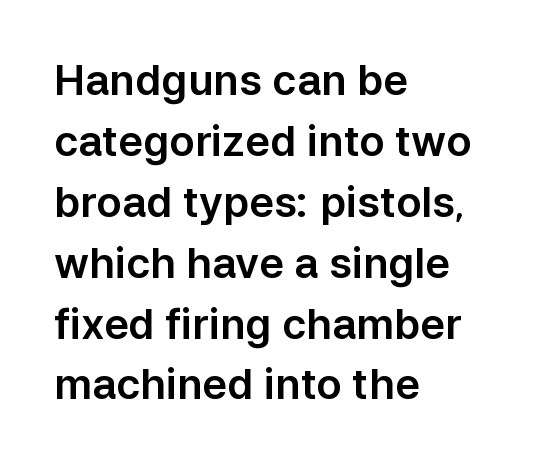
The image shows 42 px sans-serif type, upright; set left-aligned, normal line spacing (1.45x), normal letter spacing, not underlined; low stroke contrast and a medium x-height.
